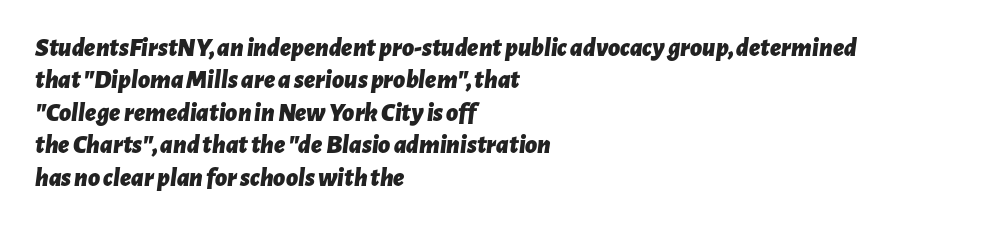
{"italic": "yes", "lean": "right", "slant_degrees": 7, "bold": "yes", "underline": "no", "align": "left", "line_spacing": "normal", "line_spacing_ratio": 1.25, "letter_spacing": "normal", "letter_spacing_em": 0.0, "glyph_px": 26}
